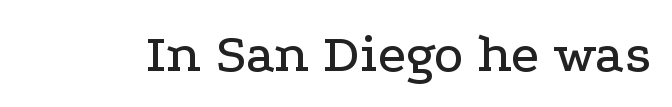
The image shows 56 px wide serif type, upright; set normal letter spacing, not underlined; low stroke contrast and a medium x-height.
